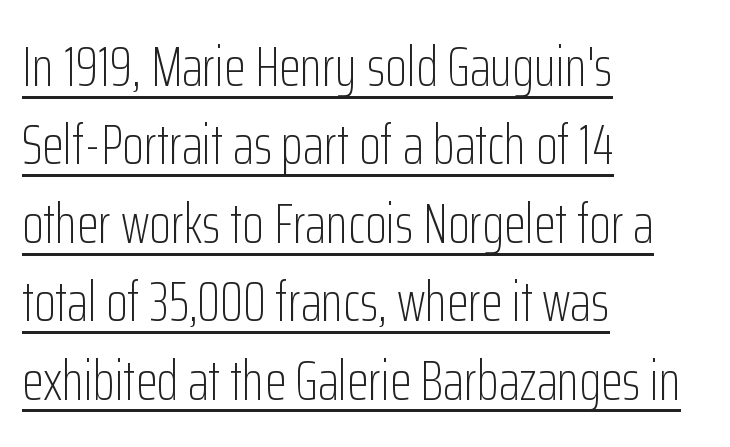
Q: Is the text bold? A: No.
Q: Is the text italic (slanted)? A: No, it is upright.
Q: Is the typeface a serif or a sans-serif typeface? A: Sans-serif.
Q: Is the text underlined? A: Yes.
Q: How is the paragraph aligned? A: Left-aligned.
Q: Is the spacing between letters normal or unusually wide? A: Normal.
Q: Is the spacing between lines tight, normal or loose? A: Normal.
Q: Width (condensed, normal, or wide)? A: Condensed.
Q: Stroke contrast? A: Low.
Q: x-height? A: Medium.
Q: Monospaced? A: No.
